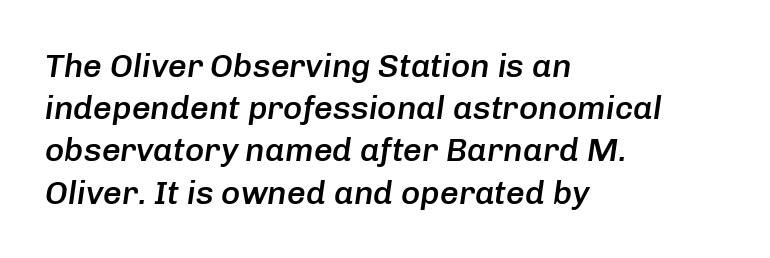
Q: Is the text bold? A: Semi-bold.
Q: Is the text italic (slanted)? A: Yes, it leans right by about 8 degrees.
Q: Is the text underlined? A: No.
Q: How is the paragraph aligned? A: Left-aligned.
Q: Is the spacing between letters normal or unusually wide? A: Normal.
Q: Is the spacing between lines tight, normal or loose? A: Normal.
Q: Width (condensed, normal, or wide)? A: Normal.
Q: Stroke contrast? A: Low.
Q: x-height? A: Medium.
Q: Monospaced? A: No.
